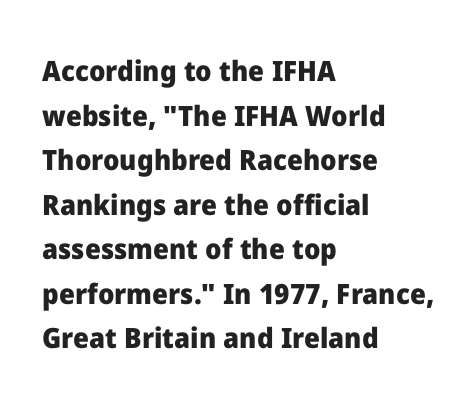
{"serif": "no", "italic": "no", "bold": "yes", "weight": "heavy", "width": "normal", "stroke_contrast": "low", "x_height": "medium", "monospaced": "no", "underline": "no", "align": "left", "line_spacing": "normal", "line_spacing_ratio": 1.59, "letter_spacing": "normal", "letter_spacing_em": 0.0, "glyph_px": 28}
